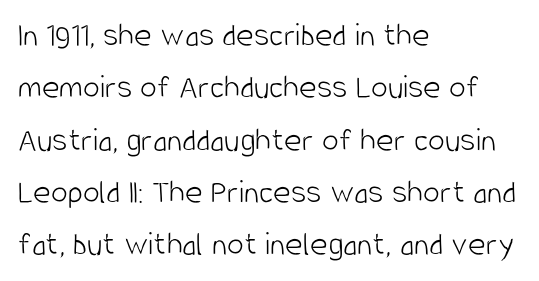
The image shows 34 px light, condensed sans-serif type, upright; set left-aligned, normal line spacing (1.54x), normal letter spacing, not underlined; low stroke contrast and a large x-height.
